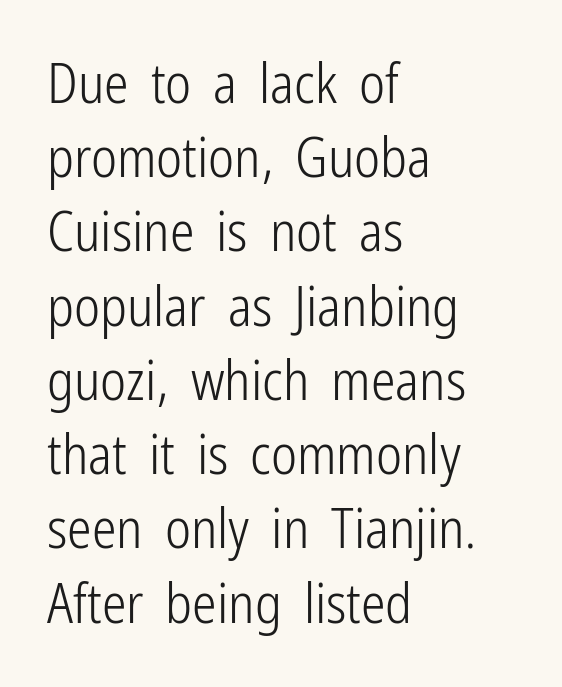
{"serif": "no", "italic": "no", "bold": "no", "weight": "light", "width": "condensed", "stroke_contrast": "low", "x_height": "medium", "monospaced": "no", "underline": "no", "align": "left", "line_spacing": "normal", "line_spacing_ratio": 1.35, "letter_spacing": "normal", "letter_spacing_em": 0.0, "glyph_px": 55}
